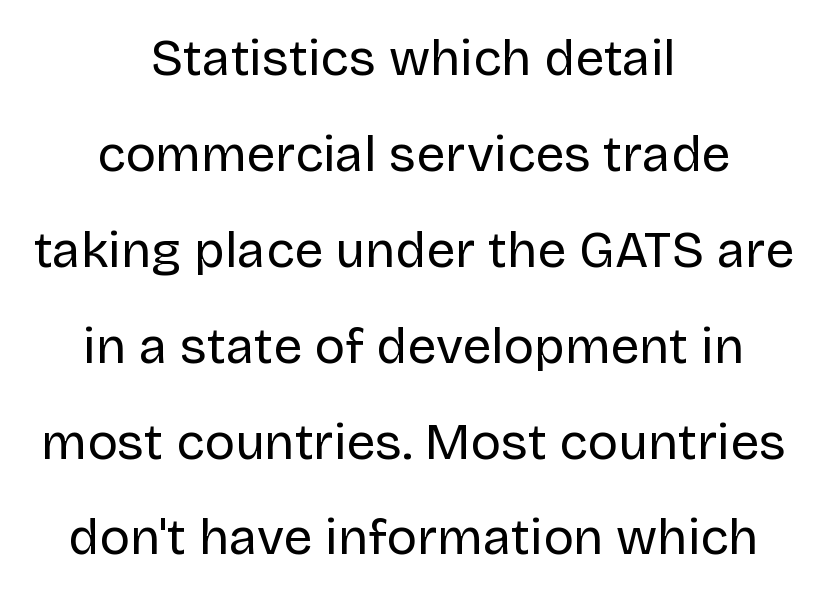
{"serif": "no", "italic": "no", "bold": "no", "weight": "regular", "width": "normal", "stroke_contrast": "low", "x_height": "large", "monospaced": "no", "underline": "no", "align": "center", "line_spacing_ratio": 1.88, "letter_spacing": "normal", "letter_spacing_em": 0.0, "glyph_px": 51}
